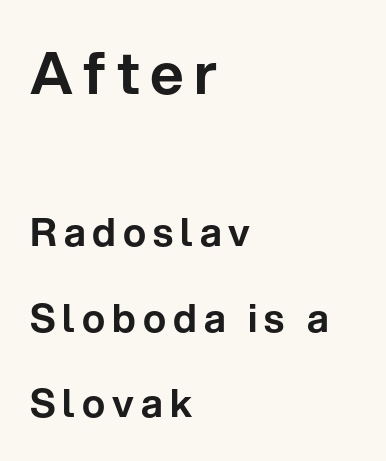
The image shows 58 px sans-serif type, upright; set left-aligned, loose line spacing (2.19x), not underlined; the first (top) block is 1.49x larger; low stroke contrast and a medium x-height.
